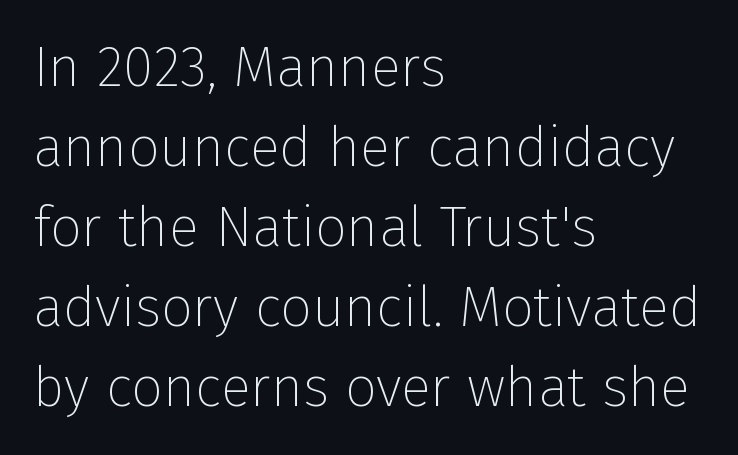
{"serif": "no", "italic": "no", "bold": "no", "weight": "thin", "width": "normal", "stroke_contrast": "low", "x_height": "medium", "monospaced": "no", "underline": "no", "align": "left", "line_spacing": "normal", "line_spacing_ratio": 1.43, "letter_spacing": "normal", "letter_spacing_em": 0.0, "glyph_px": 56}
